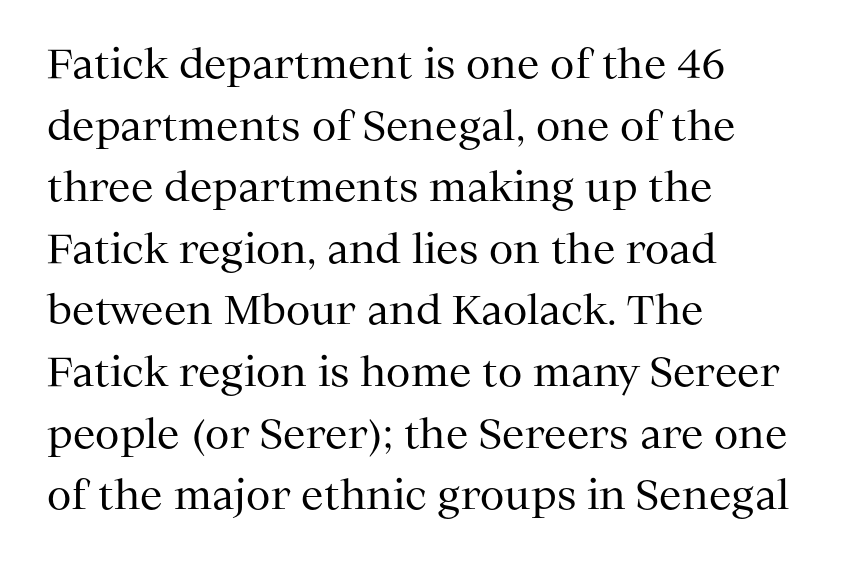
The image shows 40 px regular-weight serif type, upright; set left-aligned, normal line spacing (1.54x), normal letter spacing, not underlined; medium stroke contrast and a medium x-height.
